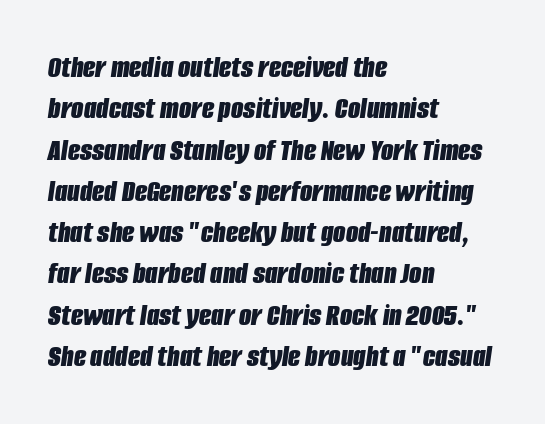
A typesetter would call this proportional, since set widths differ per character. This sample uses plain, unmodified letter spacing. Students, observe: this is what conventionally led text looks like. Has an underline been added? It has not. Where is the straight margin? On the left.
